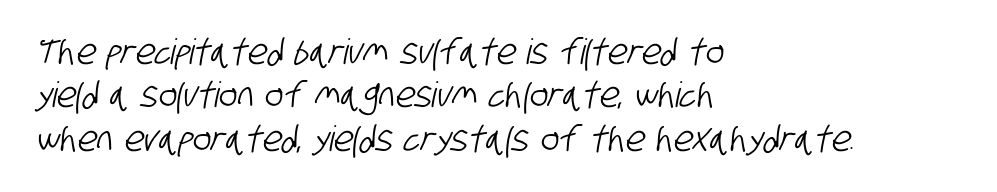
Q: Is the typeface a serif or a sans-serif typeface? A: Sans-serif.
Q: Is the text underlined? A: No.
Q: How is the paragraph aligned? A: Left-aligned.
Q: Is the spacing between letters normal or unusually wide? A: Normal.
Q: Width (condensed, normal, or wide)? A: Condensed.
Q: Stroke contrast? A: Low.
Q: x-height? A: Large.
Q: Monospaced? A: No.
